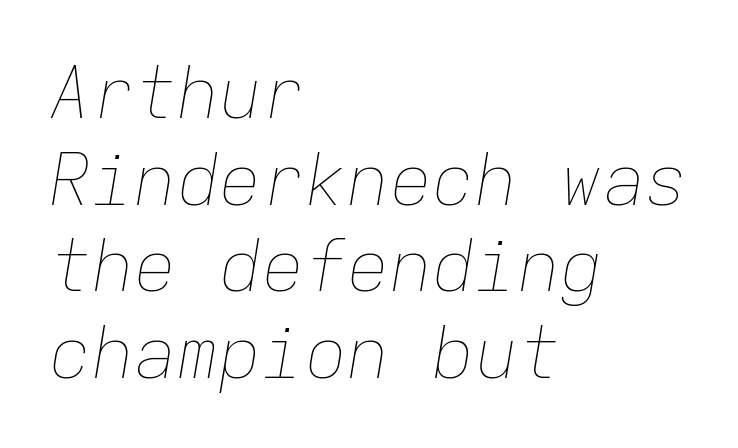
Q: Is the text bold? A: No.
Q: Is the text italic (slanted)? A: Yes, it leans right by about 9 degrees.
Q: Is the text underlined? A: No.
Q: How is the paragraph aligned? A: Left-aligned.
Q: Is the spacing between letters normal or unusually wide? A: Normal.
Q: Width (condensed, normal, or wide)? A: Normal.
Q: Stroke contrast? A: Low.
Q: x-height? A: Medium.
Q: Monospaced? A: Yes.
